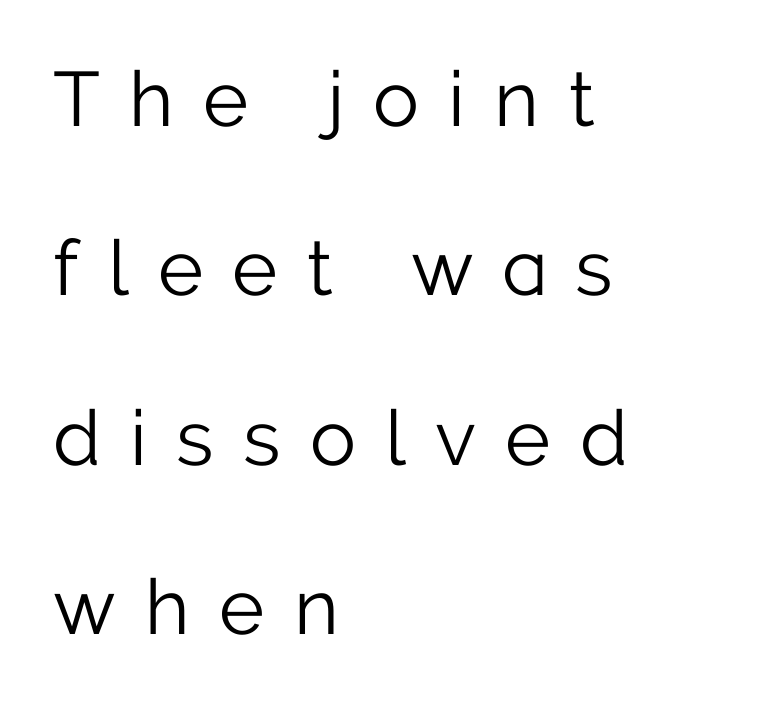
{"serif": "no", "italic": "no", "bold": "no", "weight": "light", "width": "normal", "stroke_contrast": "low", "x_height": "medium", "monospaced": "no", "underline": "no", "align": "left", "line_spacing": "loose", "line_spacing_ratio": 2.2, "letter_spacing": "wide", "letter_spacing_em": 0.38, "glyph_px": 77}
